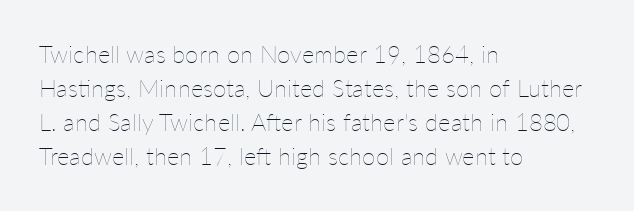
Just letters on the line, the space beneath them empty. The lines sit at an ordinary, default distance from one another. Reading down the block, your eye returns to a fixed left position each line. Think standard paragraph weight, or any step lighter than that.
